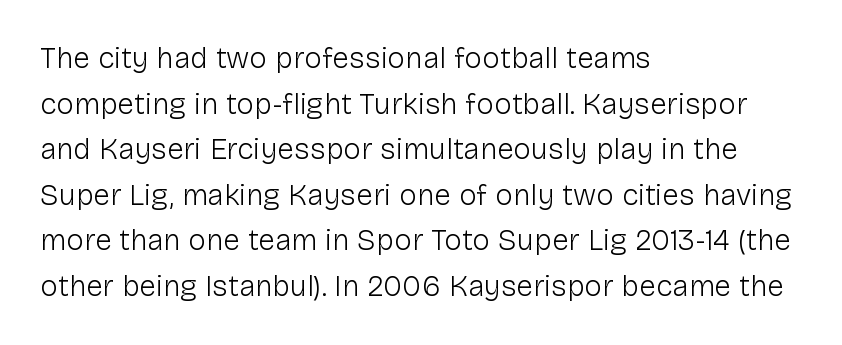
How are the letters spaced? Ordinarily, with no added tracking. Decoration check: the copy has no underline. In terms of leading, this rendering sits right in the middle. The weight would be labelled regular, book, light, or lighter still. The font family rendered here belongs to the sans-serif group. It's the straight-up-and-down kind of type.
